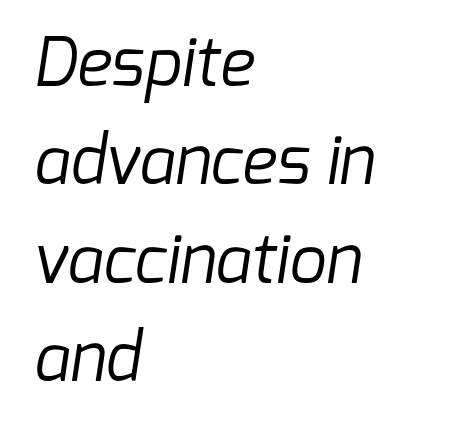
The passage shown is not bold in any degree. No feet cap the strokes, marking this as sans-serif type. The lines in this sample share a left origin and differ only in where they stop. The rendering keeps characters at their native spacing. Plain, unruled lines of type. Rows of type keep a routine distance in the vertical direction.
